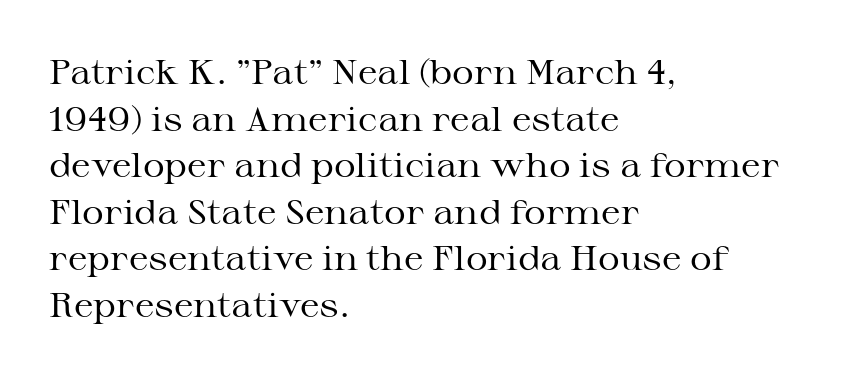
{"serif": "yes", "italic": "no", "bold": "no", "weight": "regular", "width": "wide", "stroke_contrast": "medium", "x_height": "medium", "monospaced": "no", "underline": "no", "align": "left", "line_spacing": "normal", "line_spacing_ratio": 1.37, "letter_spacing": "normal", "letter_spacing_em": 0.0, "glyph_px": 34}
